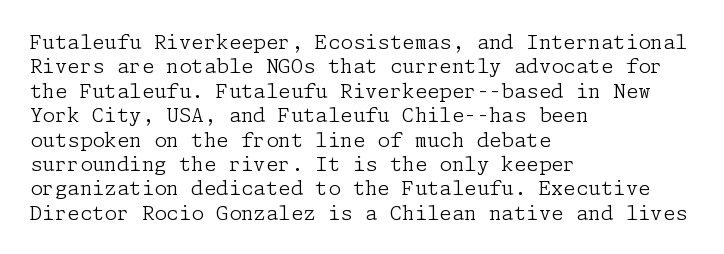
{"italic": "no", "bold": "no", "underline": "no", "align": "left", "line_spacing_ratio": 1.22, "letter_spacing": "normal", "letter_spacing_em": 0.0, "glyph_px": 20}
